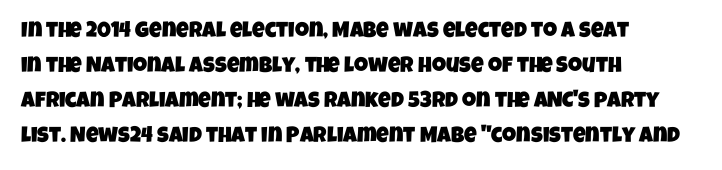
The image shows 22 px text type; set left-aligned, normal line spacing (1.59x), normal letter spacing, not underlined.
